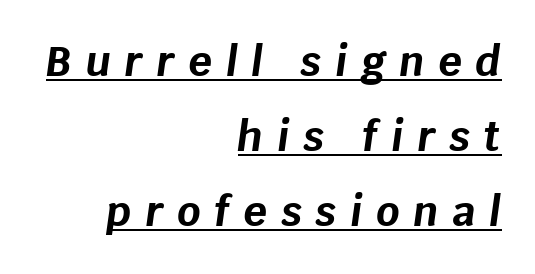
{"italic": "yes", "lean": "right", "slant_degrees": 8, "bold": "yes", "weight": "bold", "width": "normal", "stroke_contrast": "low", "x_height": "large", "monospaced": "no", "underline": "yes", "align": "right", "line_spacing_ratio": 1.83, "letter_spacing": "wide", "letter_spacing_em": 0.34, "glyph_px": 41}
